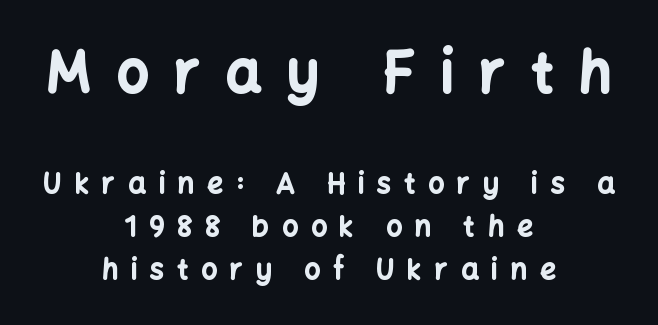
Q: Is the text bold? A: Yes.
Q: Is the text italic (slanted)? A: No, it is upright.
Q: Is the typeface a serif or a sans-serif typeface? A: Sans-serif.
Q: Is the text underlined? A: No.
Q: How is the paragraph aligned? A: Centered.
Q: Is the spacing between letters normal or unusually wide? A: Unusually wide.
Q: Is the spacing between lines tight, normal or loose? A: Normal.
Q: Which block of text is set in a larger size, the first (top) or the second (bottom)? A: The first (top) one.
Q: Width (condensed, normal, or wide)? A: Normal.
Q: Stroke contrast? A: Low.
Q: x-height? A: Medium.
Q: Monospaced? A: No.
